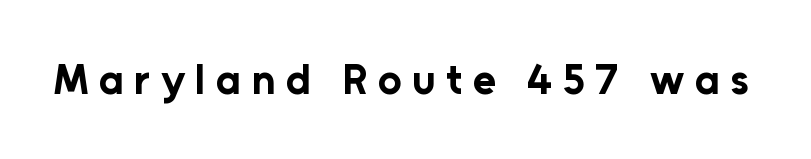
The image shows 42 px bold sans-serif type, upright; set unusually wide letter spacing (+0.25 em), not underlined; low stroke contrast and a medium x-height.
